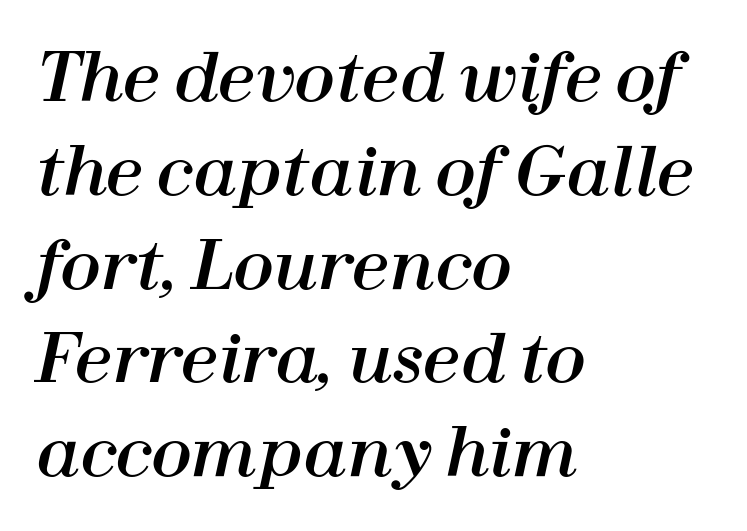
Q: Is the text italic (slanted)? A: Yes, it leans right by about 12 degrees.
Q: Is the text underlined? A: No.
Q: How is the paragraph aligned? A: Left-aligned.
Q: Is the spacing between letters normal or unusually wide? A: Normal.
Q: Is the spacing between lines tight, normal or loose? A: Normal.
Q: Width (condensed, normal, or wide)? A: Normal.
Q: Stroke contrast? A: High.
Q: x-height? A: Medium.
Q: Monospaced? A: No.
